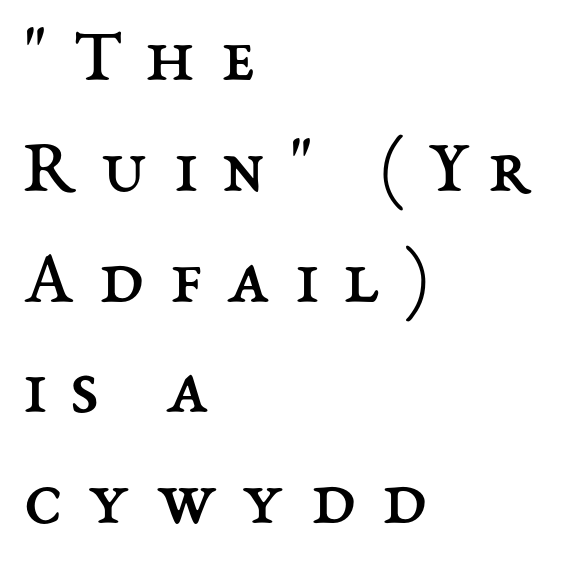
{"italic": "no", "bold": "no", "weight": "regular", "width": "normal", "stroke_contrast": "medium", "x_height": "medium", "monospaced": "no", "underline": "no", "align": "left", "line_spacing": "normal", "line_spacing_ratio": 1.42, "letter_spacing": "wide", "letter_spacing_em": 0.33, "glyph_px": 78}
